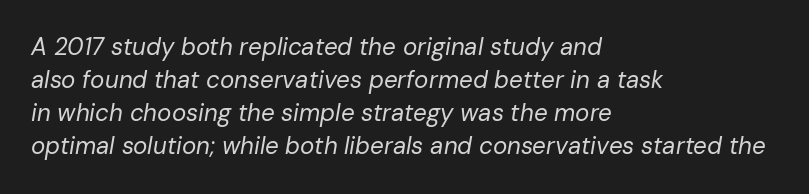
{"italic": "yes", "lean": "right", "slant_degrees": 10, "bold": "no", "underline": "no", "align": "left", "line_spacing": "normal", "line_spacing_ratio": 1.38, "letter_spacing": "normal", "letter_spacing_em": 0.0, "glyph_px": 24}
